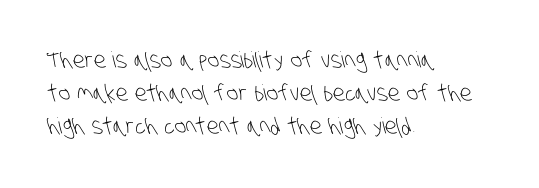
The image shows 22 px text type; set left-aligned, normal line spacing (1.51x), normal letter spacing, not underlined.
